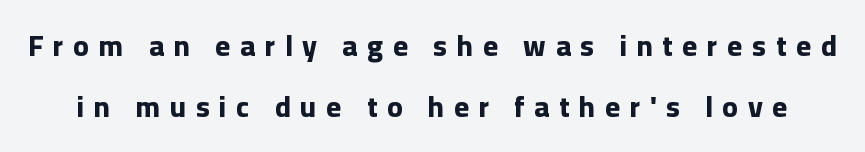
Q: Is the text bold? A: Yes.
Q: Is the text italic (slanted)? A: No, it is upright.
Q: Is the typeface a serif or a sans-serif typeface? A: Sans-serif.
Q: Is the text underlined? A: No.
Q: Is the spacing between letters normal or unusually wide? A: Unusually wide.
Q: Is the spacing between lines tight, normal or loose? A: Loose.
Q: Width (condensed, normal, or wide)? A: Normal.
Q: Stroke contrast? A: Low.
Q: x-height? A: Medium.
Q: Monospaced? A: No.
